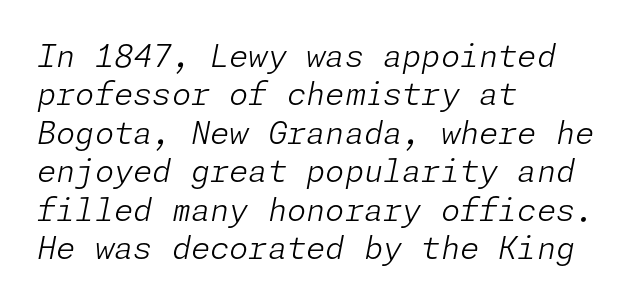
{"italic": "yes", "lean": "right", "slant_degrees": 11, "bold": "no", "weight": "light", "width": "normal", "stroke_contrast": "low", "x_height": "medium", "underline": "no", "align": "left", "line_spacing_ratio": 1.24, "letter_spacing": "normal", "letter_spacing_em": 0.0, "glyph_px": 31}
